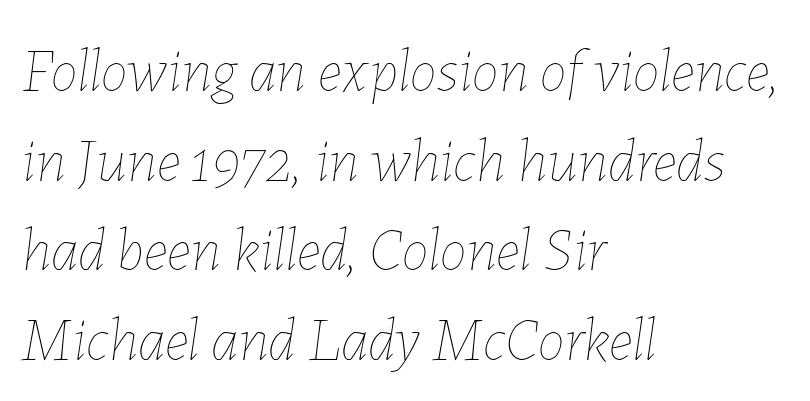
The image shows 61 px thin type, italic (leaning right); set left-aligned, normal line spacing (1.47x), normal letter spacing, not underlined; low stroke contrast and a medium x-height.
